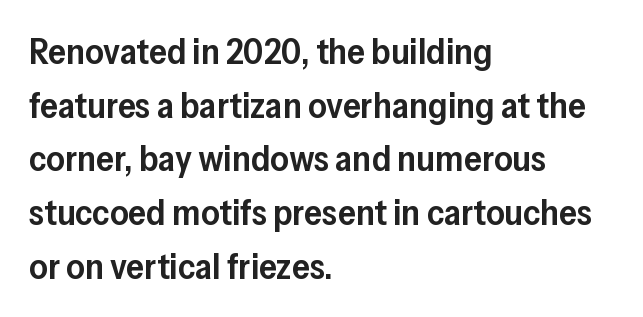
{"serif": "no", "italic": "no", "bold": "semi", "weight": "semibold", "width": "normal", "stroke_contrast": "low", "x_height": "medium", "monospaced": "no", "underline": "no", "align": "left", "line_spacing": "normal", "line_spacing_ratio": 1.49, "letter_spacing": "normal", "letter_spacing_em": 0.0, "glyph_px": 36}
